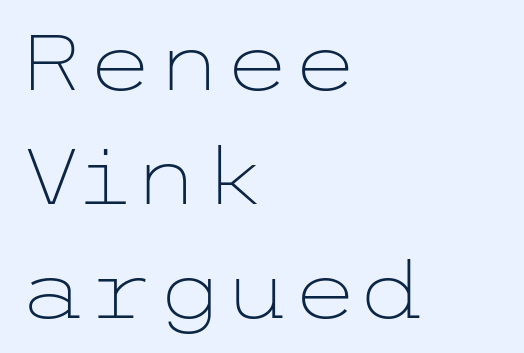
The image shows 78 px light, wide sans-serif type, upright; set left-aligned, normal line spacing (1.46x), normal letter spacing, not underlined; low stroke contrast and a medium x-height.
